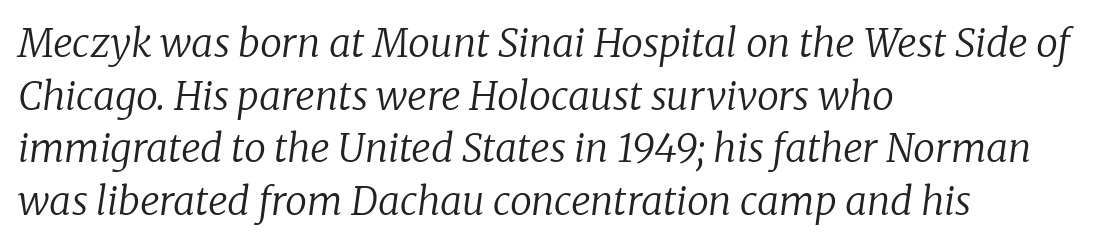
{"serif": "yes", "italic": "yes", "lean": "right", "slant_degrees": 8, "bold": "no", "weight": "regular", "width": "normal", "stroke_contrast": "low", "x_height": "medium", "monospaced": "no", "underline": "no", "align": "left", "line_spacing": "normal", "line_spacing_ratio": 1.35, "letter_spacing": "normal", "letter_spacing_em": 0.0, "glyph_px": 39}
